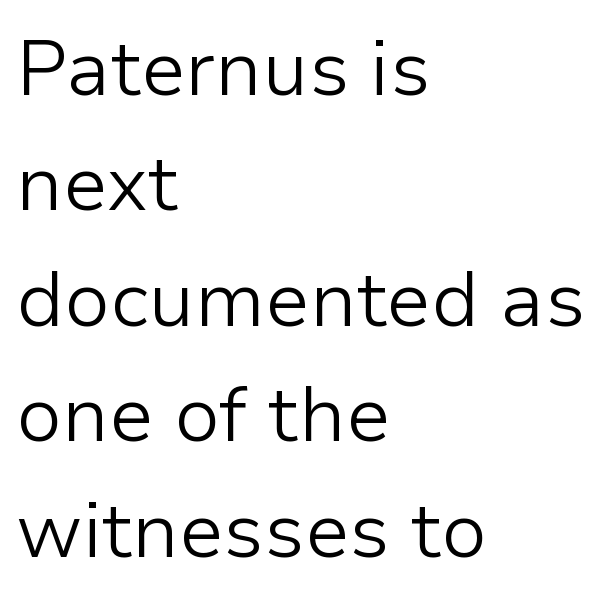
{"serif": "no", "italic": "no", "bold": "no", "weight": "light", "width": "normal", "stroke_contrast": "low", "x_height": "medium", "monospaced": "no", "underline": "no", "align": "left", "line_spacing": "normal", "line_spacing_ratio": 1.48, "letter_spacing": "normal", "letter_spacing_em": 0.0, "glyph_px": 78}
